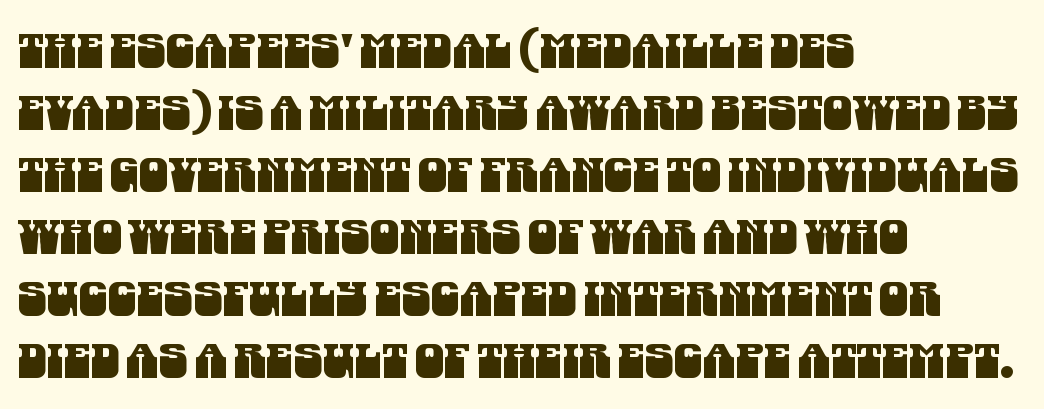
The image shows 47 px condensed sans-serif type; set left-aligned, normal line spacing (1.32x), normal letter spacing, not underlined; medium stroke contrast and a large x-height.
